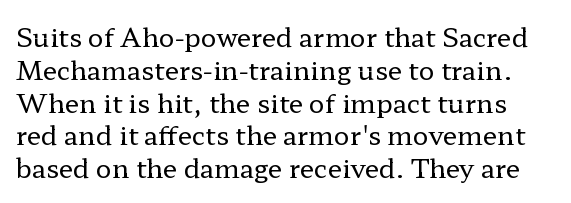
{"italic": "no", "bold": "no", "underline": "no", "line_spacing": "normal", "line_spacing_ratio": 1.26, "letter_spacing": "normal", "letter_spacing_em": 0.0, "glyph_px": 26}
